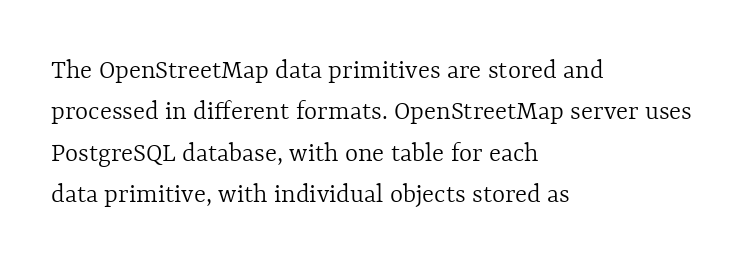
{"italic": "no", "bold": "no", "weight": "light", "width": "normal", "x_height": "medium", "monospaced": "no", "underline": "no", "align": "left", "line_spacing": "normal", "line_spacing_ratio": 1.48, "letter_spacing": "normal", "letter_spacing_em": 0.0, "glyph_px": 28}
